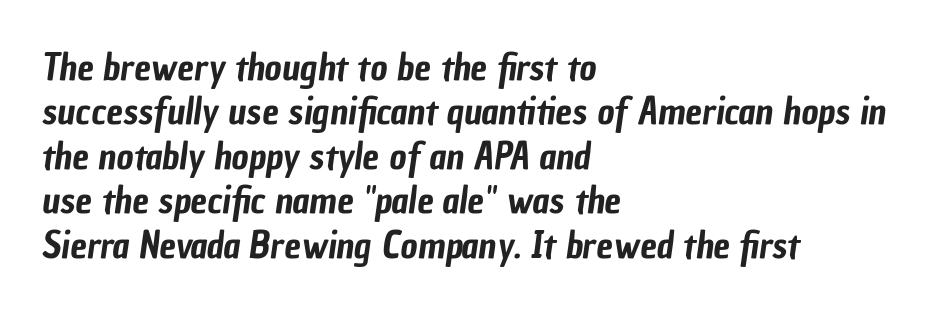
{"serif": "no", "width": "condensed", "stroke_contrast": "low", "x_height": "medium", "monospaced": "no", "underline": "no", "align": "left", "line_spacing_ratio": 1.2, "letter_spacing": "normal", "letter_spacing_em": 0.0, "glyph_px": 37}
